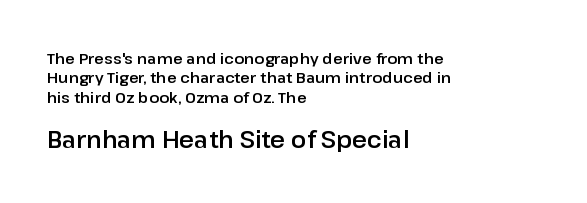
The image shows 23 px text type, upright; set left-aligned, normal line spacing (1.29x), normal letter spacing, not underlined; the second (bottom) block is 1.53x larger.
